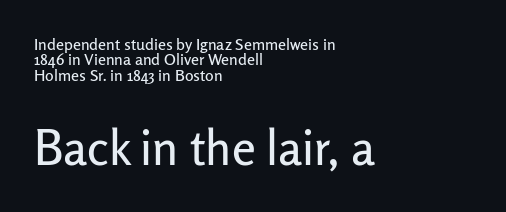
{"serif": "no", "italic": "no", "width": "normal", "stroke_contrast": "low", "x_height": "medium", "monospaced": "no", "underline": "no", "align": "left", "line_spacing": "tight", "line_spacing_ratio": 0.96, "letter_spacing": "normal", "letter_spacing_em": 0.0, "larger_block": "second", "size_ratio": 3.0, "glyph_px": 48}
